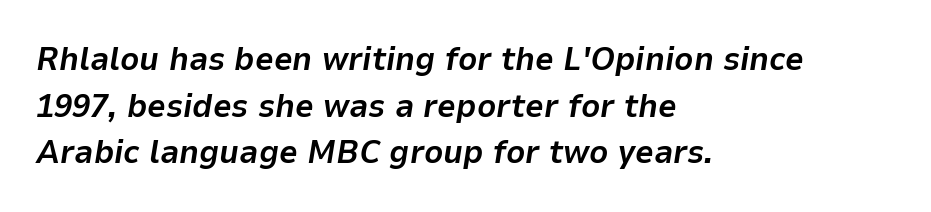
The image shows 33 px bold type, italic (leaning right); set left-aligned, normal line spacing (1.41x), normal letter spacing, not underlined; low stroke contrast and a medium x-height.
